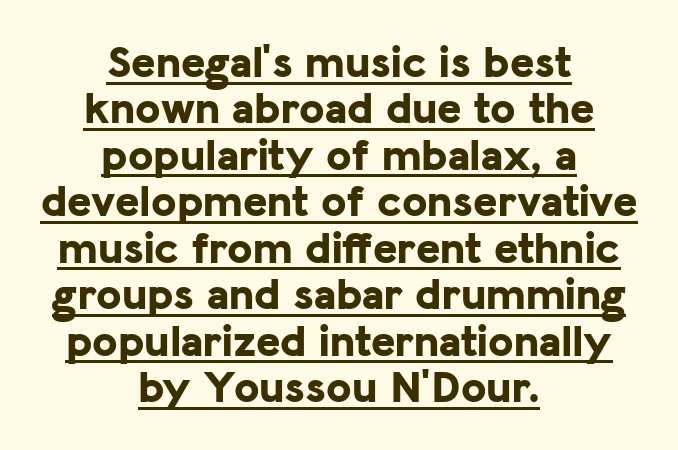
{"serif": "no", "italic": "no", "bold": "yes", "weight": "bold", "width": "normal", "stroke_contrast": "low", "x_height": "medium", "monospaced": "no", "underline": "yes", "align": "center", "line_spacing": "tight", "line_spacing_ratio": 1.01, "letter_spacing": "normal", "letter_spacing_em": 0.0, "glyph_px": 46}
